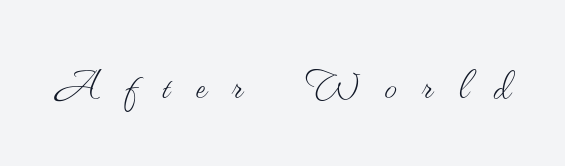
Q: Is the text bold? A: No.
Q: Is the text italic (slanted)? A: Yes.
Q: Is the text underlined? A: No.
Q: Is the spacing between letters normal or unusually wide? A: Unusually wide.
Q: Width (condensed, normal, or wide)? A: Normal.
Q: Stroke contrast? A: Medium.
Q: x-height? A: Small.
Q: Monospaced? A: No.
